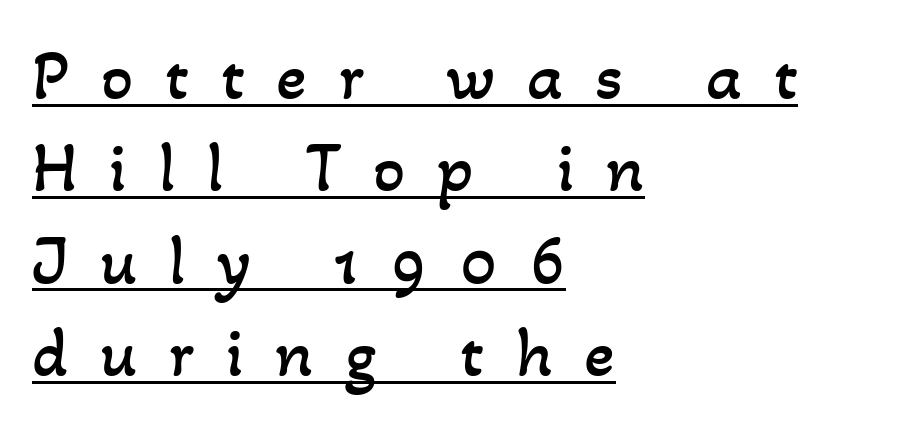
Q: Is the text bold? A: No.
Q: Is the text underlined? A: Yes.
Q: How is the paragraph aligned? A: Left-aligned.
Q: Is the spacing between letters normal or unusually wide? A: Unusually wide.
Q: Is the spacing between lines tight, normal or loose? A: Normal.
Q: Width (condensed, normal, or wide)? A: Normal.
Q: Stroke contrast? A: Low.
Q: x-height? A: Small.
Q: Monospaced? A: No.
